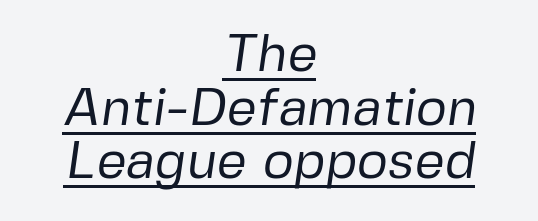
Do the characters align in a grid? No, the font is proportional. The lettering is marked with a stroke running underneath it. Is there much room between lines? No — they nearly touch. This reads as an unemphasized weight, regular at the heaviest.
